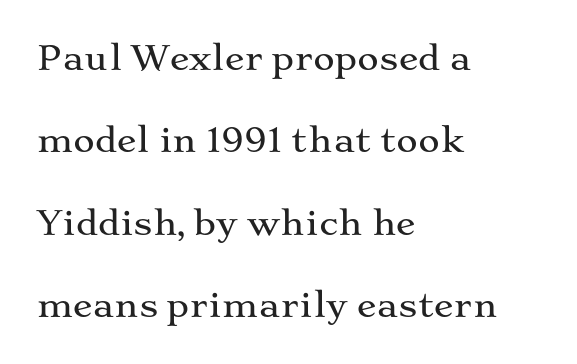
{"serif": "yes", "italic": "no", "width": "wide", "stroke_contrast": "medium", "x_height": "medium", "monospaced": "no", "underline": "no", "align": "left", "line_spacing": "loose", "line_spacing_ratio": 2.5, "letter_spacing": "normal", "letter_spacing_em": 0.0, "glyph_px": 33}
